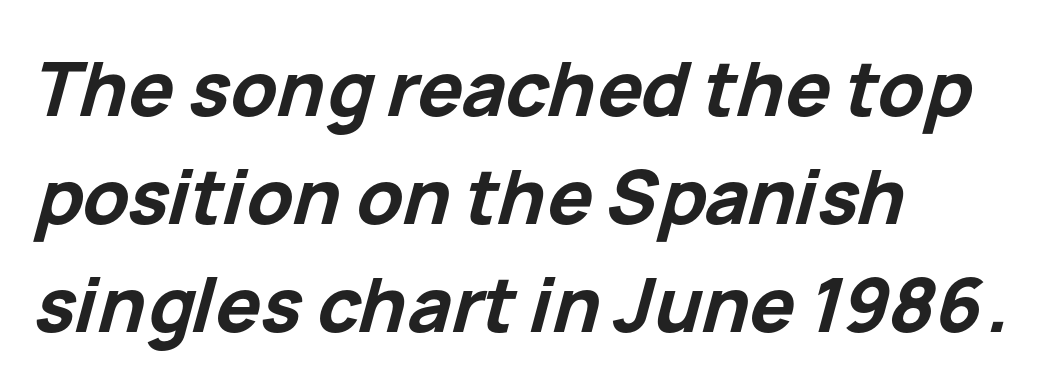
Each row of text sits above clean, open space. Leading matches the norm, producing a regular column. The passage shown has conventional tracking throughout. The passage shown is emphatically bold. If you drew a line through each stem, it would be angled. These lines are rendered in a variable-pitch font.
